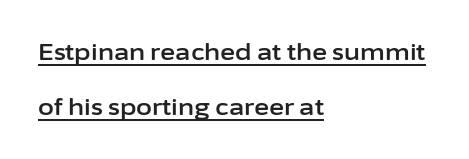
Decoration check: the copy is underlined. Does the lettering tilt? It doesn't — this is upright. The rag falls on the right side of this text block. Leading is clearly above the norm, producing a sparse column.
